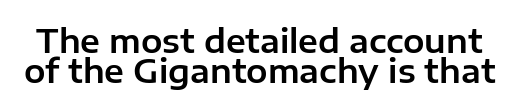
The line texture is even and compact thanks to regular tracking. The rendering uses a small line-height, squeezing the rows. Nope, not italic — everything's standing straight. Think of a printed novel: that variable character pitch is what you see here. Letters rest on an invisible, unmarked baseline.
